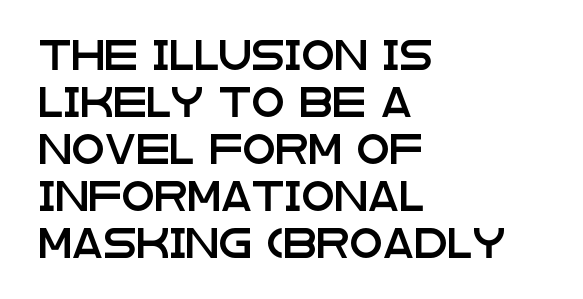
{"serif": "no", "italic": "no", "width": "wide", "stroke_contrast": "low", "x_height": "large", "monospaced": "no", "underline": "no", "align": "left", "line_spacing": "normal", "line_spacing_ratio": 1.57, "letter_spacing": "normal", "letter_spacing_em": 0.0, "glyph_px": 30}
